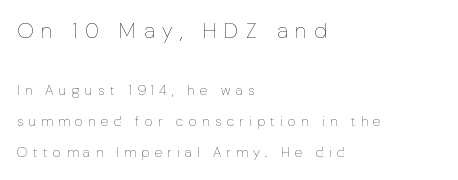
Q: Is the text bold? A: No.
Q: Is the text italic (slanted)? A: No, it is upright.
Q: Is the text underlined? A: No.
Q: How is the paragraph aligned? A: Left-aligned.
Q: Is the spacing between letters normal or unusually wide? A: Unusually wide.
Q: Is the spacing between lines tight, normal or loose? A: Loose.
Q: Which block of text is set in a larger size, the first (top) or the second (bottom)? A: The first (top) one.
